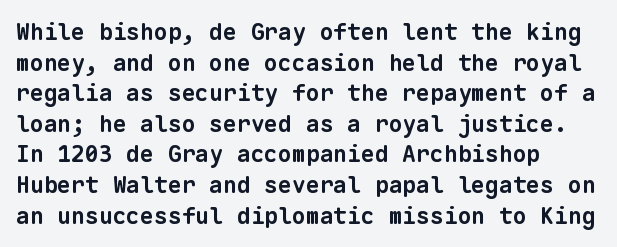
Q: Is the text bold? A: Yes.
Q: Is the text underlined? A: No.
Q: How is the paragraph aligned? A: Left-aligned.
Q: Is the spacing between letters normal or unusually wide? A: Normal.
Q: Is the spacing between lines tight, normal or loose? A: Normal.
